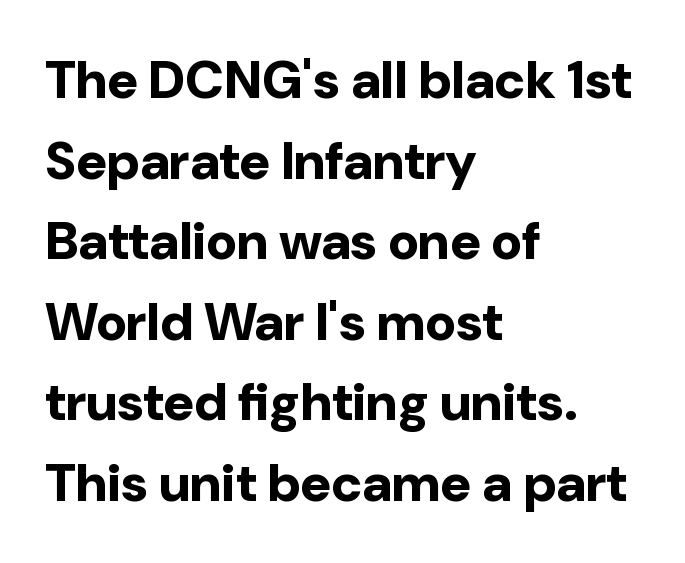
{"serif": "no", "italic": "no", "bold": "yes", "weight": "bold", "width": "normal", "stroke_contrast": "low", "x_height": "medium", "monospaced": "no", "underline": "no", "align": "left", "line_spacing": "normal", "line_spacing_ratio": 1.52, "letter_spacing": "normal", "letter_spacing_em": 0.0, "glyph_px": 53}
